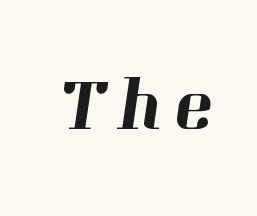
The image shows 76 px serif type; set not underlined; high stroke contrast and a medium x-height.
